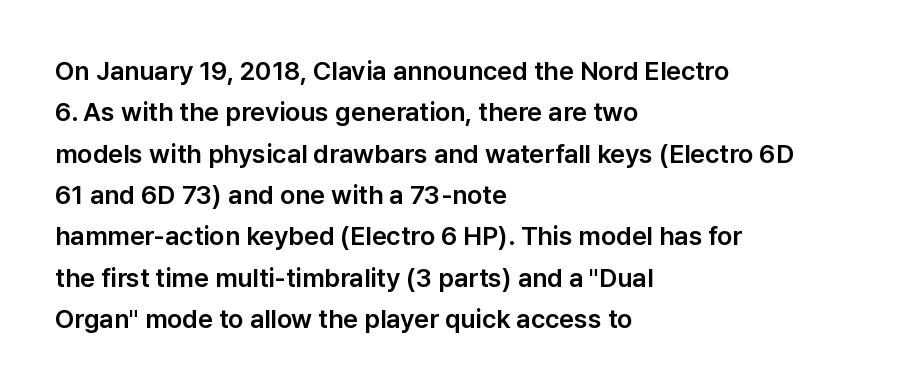
{"italic": "no", "underline": "no", "align": "left", "line_spacing": "normal", "line_spacing_ratio": 1.59, "letter_spacing": "normal", "letter_spacing_em": 0.0, "glyph_px": 26}
